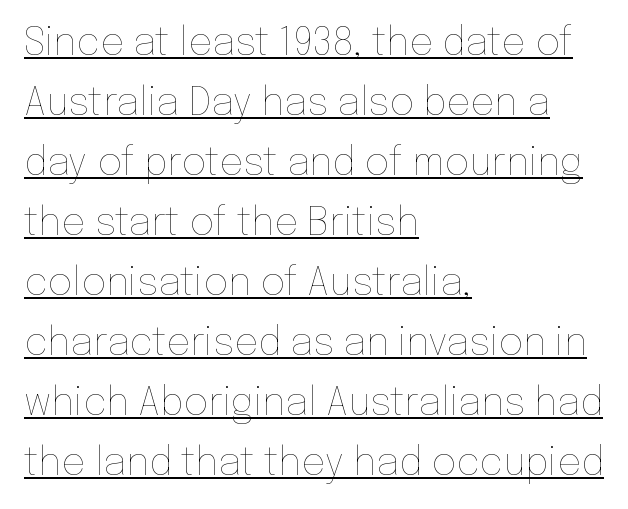
The image shows 38 px thin type, upright; set left-aligned, normal line spacing (1.58x), normal letter spacing, underlined; low stroke contrast and a medium x-height.
